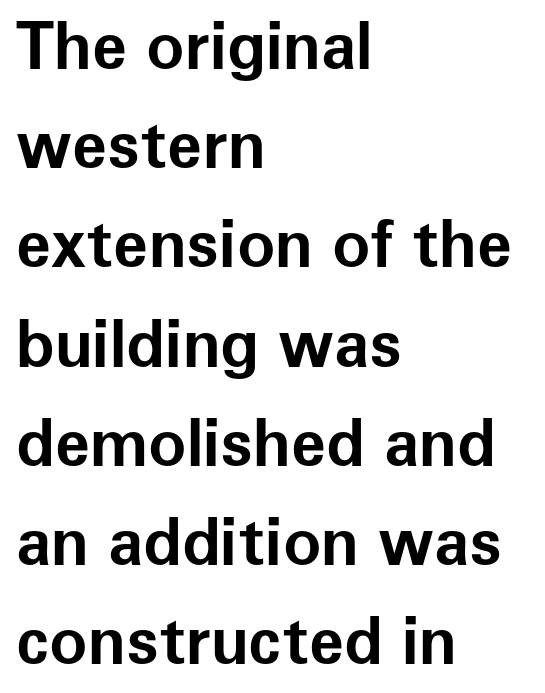
Q: Is the text bold? A: Yes.
Q: Is the text italic (slanted)? A: No, it is upright.
Q: Is the typeface a serif or a sans-serif typeface? A: Sans-serif.
Q: Is the text underlined? A: No.
Q: How is the paragraph aligned? A: Left-aligned.
Q: Is the spacing between letters normal or unusually wide? A: Normal.
Q: Is the spacing between lines tight, normal or loose? A: Normal.
Q: Width (condensed, normal, or wide)? A: Normal.
Q: Stroke contrast? A: Low.
Q: x-height? A: Medium.
Q: Monospaced? A: No.
